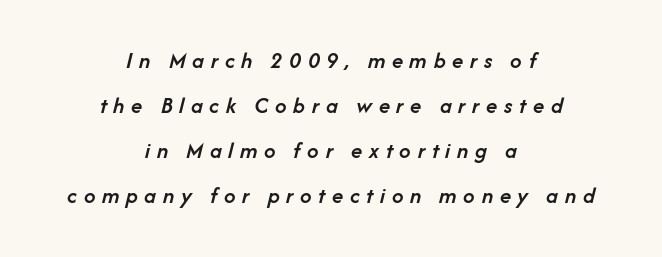
Does the weight exceed regular? Yes, but only to semibold. This rendering features lettering with no underline. A typesetter would call this leading open, well beyond the default. Visually the block forms a symmetrical silhouette, jagged on both flanks. The glyphs look as if they've been sheared to an angle. You could only call the tracking loose — the letters float apart.
